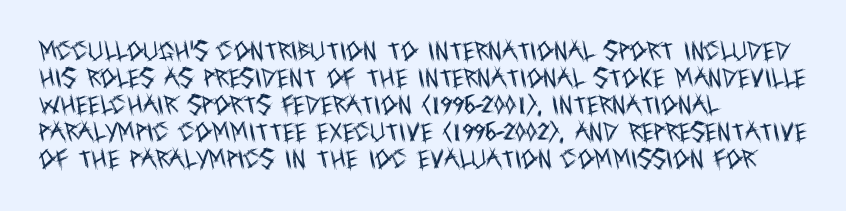
Q: Is the text bold? A: No.
Q: Is the text italic (slanted)? A: No, it is upright.
Q: Is the text underlined? A: No.
Q: How is the paragraph aligned? A: Left-aligned.
Q: Is the spacing between letters normal or unusually wide? A: Normal.
Q: Is the spacing between lines tight, normal or loose? A: Normal.
